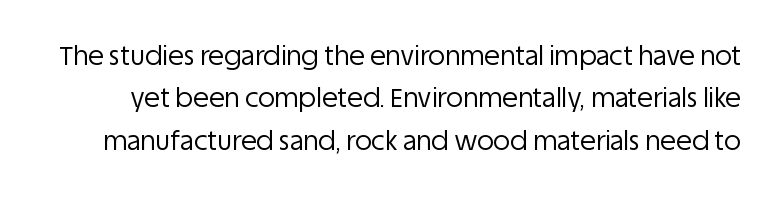
The image shows 26 px text type, upright; set normal line spacing (1.63x), normal letter spacing, not underlined.
